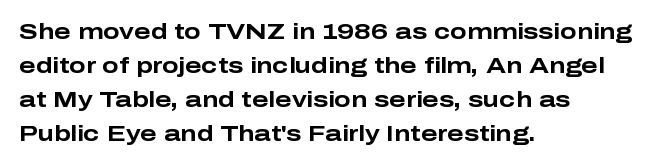
Q: Is the text bold? A: Yes.
Q: Is the text italic (slanted)? A: No, it is upright.
Q: Is the text underlined? A: No.
Q: How is the paragraph aligned? A: Left-aligned.
Q: Is the spacing between letters normal or unusually wide? A: Normal.
Q: Is the spacing between lines tight, normal or loose? A: Normal.
